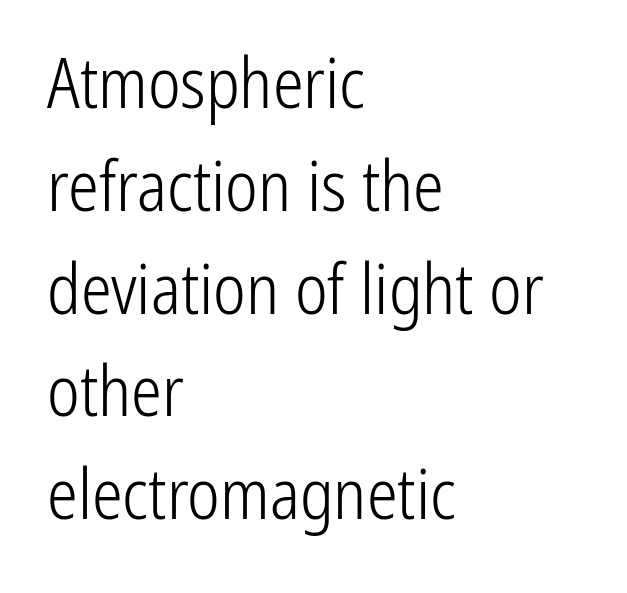
In terms of posture, this sample is upright. Successive baselines arrive at the customary interval. Characters follow at the spacing the type designer built in. The rendering uses natural spacing where letterforms have individual widths.
